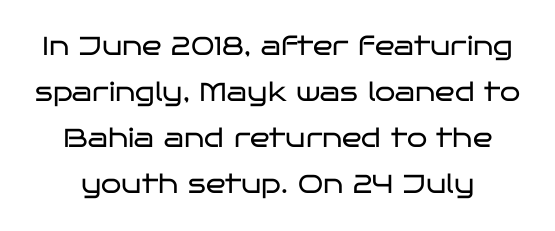
Q: Is the text bold? A: No.
Q: Is the text italic (slanted)? A: No, it is upright.
Q: Is the text underlined? A: No.
Q: Is the spacing between letters normal or unusually wide? A: Normal.
